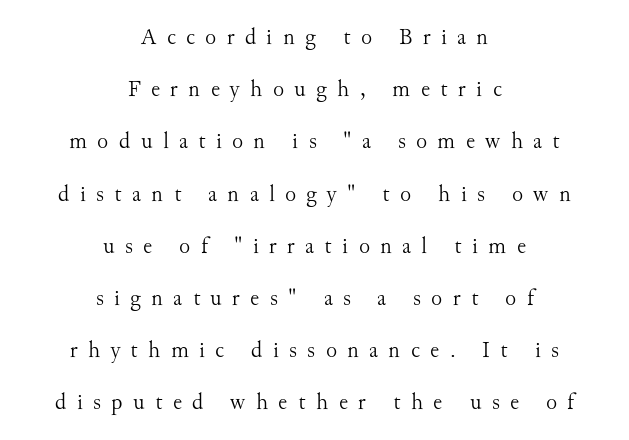
Q: Is the text bold? A: No.
Q: Is the text italic (slanted)? A: No, it is upright.
Q: Is the text underlined? A: No.
Q: How is the paragraph aligned? A: Centered.
Q: Is the spacing between letters normal or unusually wide? A: Unusually wide.
Q: Is the spacing between lines tight, normal or loose? A: Loose.
